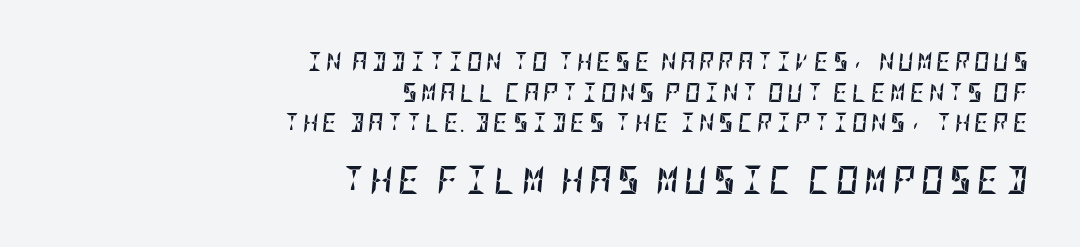
The image shows 28 px semibold, condensed type, italic (leaning right); set right-aligned, normal line spacing (1.61x), not underlined; the second (bottom) block is 1.47x larger; low stroke contrast and a large x-height.
